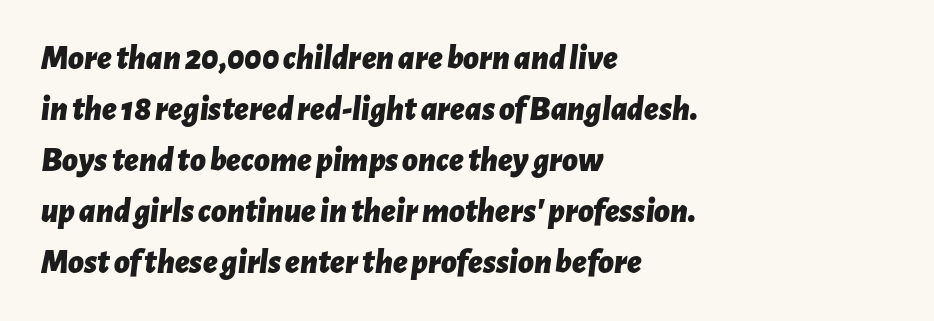
Q: Is the text bold? A: Yes.
Q: Is the text italic (slanted)? A: Yes, it leans right by about 7 degrees.
Q: Is the text underlined? A: No.
Q: How is the paragraph aligned? A: Left-aligned.
Q: Is the spacing between letters normal or unusually wide? A: Normal.
Q: Is the spacing between lines tight, normal or loose? A: Normal.
Q: Width (condensed, normal, or wide)? A: Normal.
Q: Stroke contrast? A: Low.
Q: x-height? A: Medium.
Q: Monospaced? A: No.
